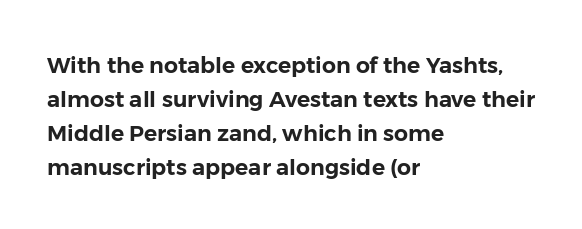
{"italic": "no", "underline": "no", "align": "left", "line_spacing": "normal", "line_spacing_ratio": 1.54, "letter_spacing": "normal", "letter_spacing_em": 0.0, "glyph_px": 22}
